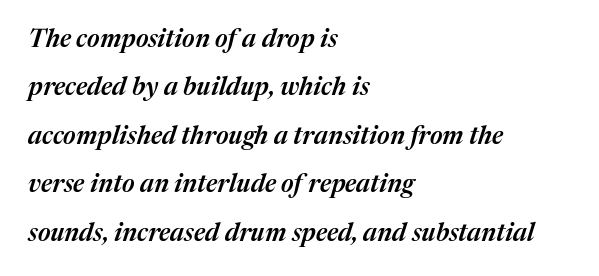
The text carries the slant typical of an italic or oblique font. Tracking value appears to be zero — textbook default spacing. A clean baseline with only descenders dipping below it. A typesetter would call this leading open, well beyond the default.
